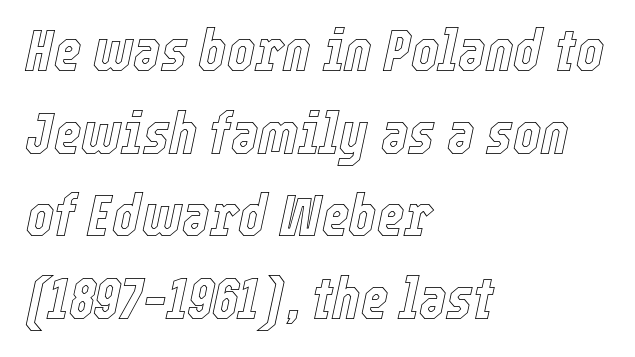
The image shows 59 px condensed type, italic (leaning right); set left-aligned, normal line spacing (1.4x), normal letter spacing, not underlined; a medium x-height.
